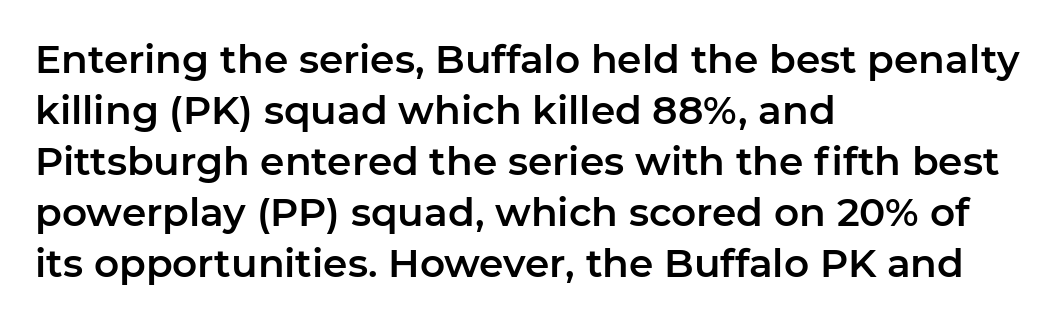
Q: Is the text italic (slanted)? A: No, it is upright.
Q: Is the typeface a serif or a sans-serif typeface? A: Sans-serif.
Q: Is the text underlined? A: No.
Q: How is the paragraph aligned? A: Left-aligned.
Q: Is the spacing between letters normal or unusually wide? A: Normal.
Q: Is the spacing between lines tight, normal or loose? A: Normal.
Q: Width (condensed, normal, or wide)? A: Normal.
Q: Stroke contrast? A: Low.
Q: x-height? A: Medium.
Q: Monospaced? A: No.
